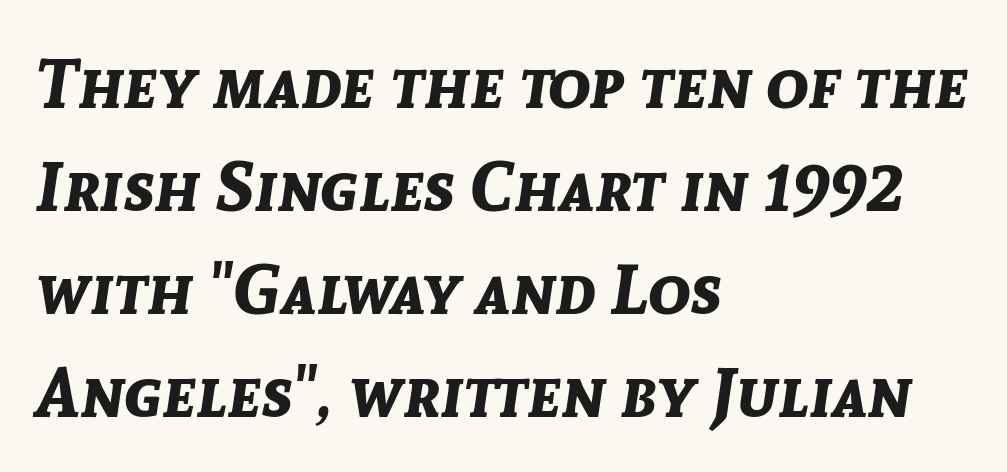
I'd describe the lettering as bold — thick and assertive. The lines in this sample share a left origin and differ only in where they stop. The baseline area is clear. The face used here is proportionally spaced, like ordinary book or web type.
